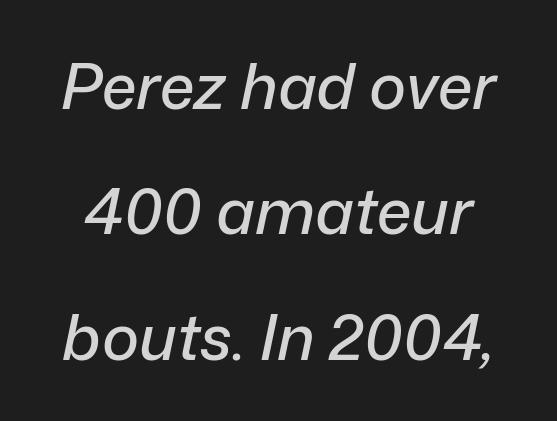
No word sits above an underline. You could not count columns in this text — the font is proportionally spaced. Students, note that the glyphs here touch the page at normal intervals. There's an unmistakable incline to the writing here. Compared with typical paragraphs, the rows here are farther apart.
